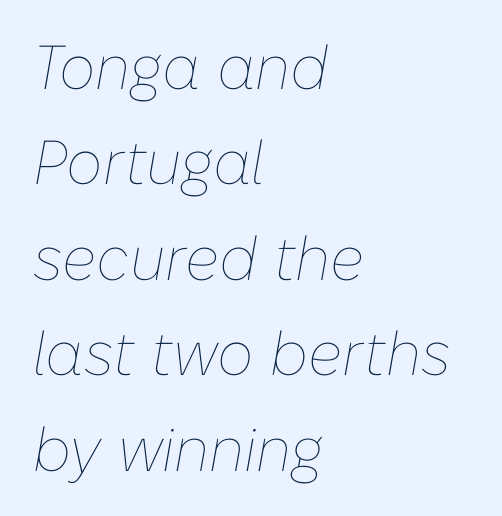
{"italic": "yes", "lean": "right", "slant_degrees": 10, "bold": "no", "weight": "thin", "width": "normal", "stroke_contrast": "low", "x_height": "medium", "monospaced": "no", "underline": "no", "align": "left", "line_spacing": "normal", "line_spacing_ratio": 1.54, "letter_spacing": "normal", "letter_spacing_em": 0.0, "glyph_px": 62}
